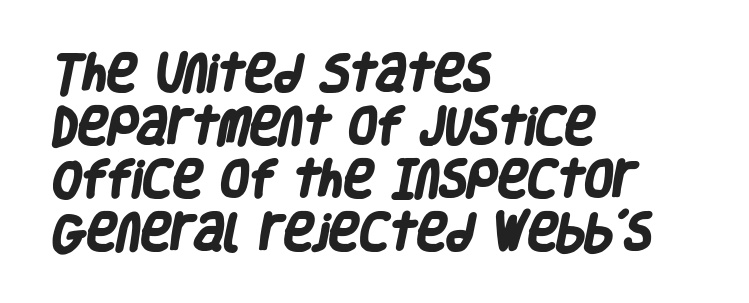
Q: Is the text bold? A: Yes.
Q: Is the typeface a serif or a sans-serif typeface? A: Sans-serif.
Q: Is the text underlined? A: No.
Q: How is the paragraph aligned? A: Left-aligned.
Q: Is the spacing between letters normal or unusually wide? A: Normal.
Q: Is the spacing between lines tight, normal or loose? A: Normal.
Q: Width (condensed, normal, or wide)? A: Condensed.
Q: Stroke contrast? A: Low.
Q: x-height? A: Large.
Q: Monospaced? A: No.
